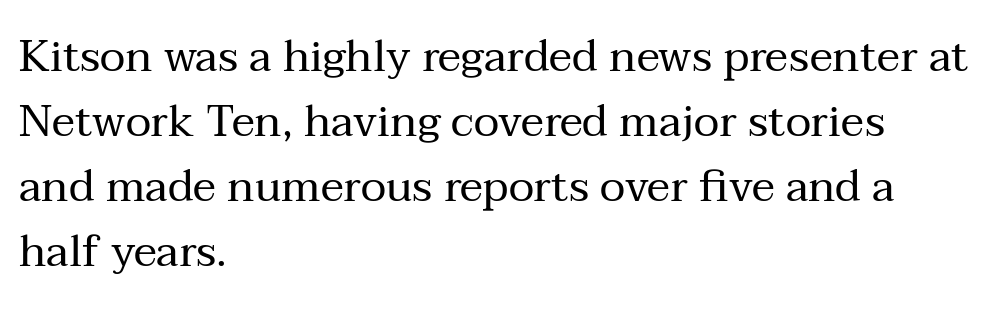
The image shows 44 px regular-weight serif type, upright; set left-aligned, normal line spacing (1.48x), normal letter spacing, not underlined; medium stroke contrast and a medium x-height.
